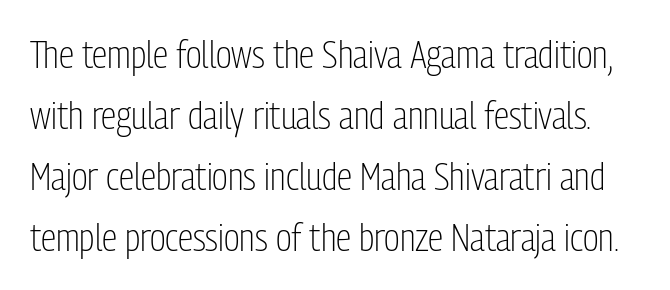
Q: Is the text bold? A: No.
Q: Is the text italic (slanted)? A: No, it is upright.
Q: Is the typeface a serif or a sans-serif typeface? A: Sans-serif.
Q: Is the text underlined? A: No.
Q: Is the spacing between letters normal or unusually wide? A: Normal.
Q: Is the spacing between lines tight, normal or loose? A: Normal.
Q: Width (condensed, normal, or wide)? A: Condensed.
Q: Stroke contrast? A: Low.
Q: x-height? A: Medium.
Q: Monospaced? A: No.
